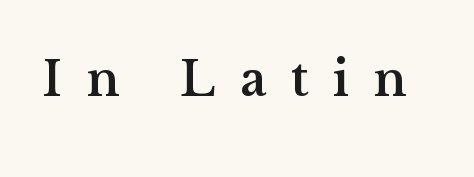
Nope, not italic — everything's standing straight. Spacing verdict: proportional, widths tailored to each character. Tracking value appears strongly positive — letters spread wide. The passage shown is not underscored anywhere. Examine the stroke ends and you'll spot serifs.
